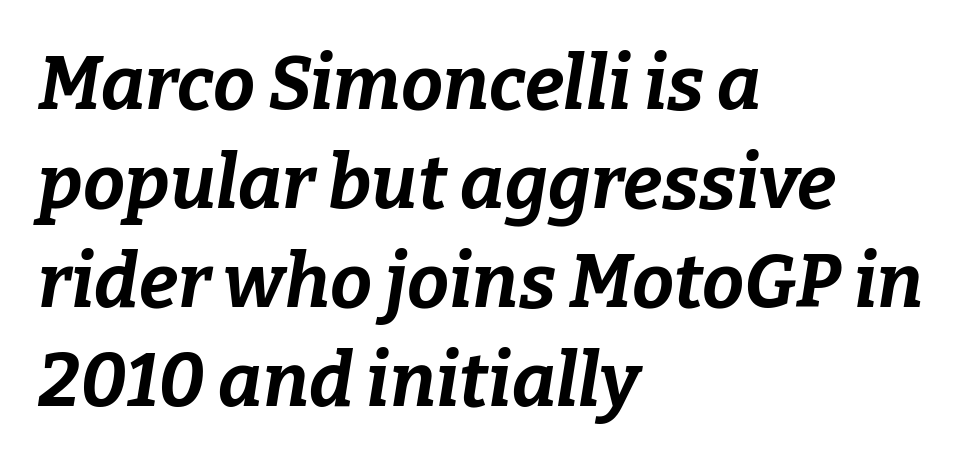
The image shows 75 px bold type, italic (leaning right); set left-aligned, normal line spacing (1.32x), normal letter spacing, not underlined; low stroke contrast and a medium x-height.
